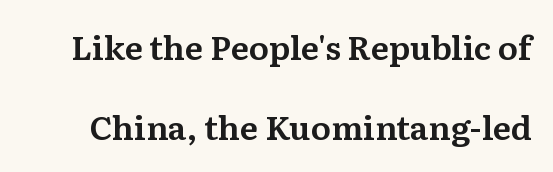
{"serif": "yes", "italic": "no", "width": "normal", "stroke_contrast": "medium", "x_height": "medium", "monospaced": "no", "underline": "no", "line_spacing": "loose", "line_spacing_ratio": 2.42, "letter_spacing": "normal", "letter_spacing_em": 0.0, "glyph_px": 33}
